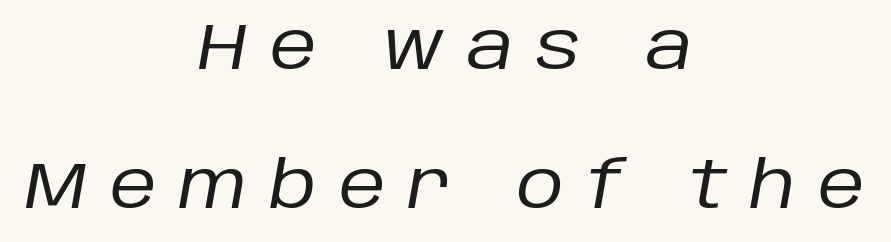
{"italic": "yes", "lean": "right", "slant_degrees": 10, "bold": "no", "weight": "regular", "width": "normal", "stroke_contrast": "low", "x_height": "large", "monospaced": "no", "underline": "no", "align": "center", "line_spacing": "loose", "line_spacing_ratio": 2.14, "letter_spacing": "wide", "letter_spacing_em": 0.35, "glyph_px": 65}
